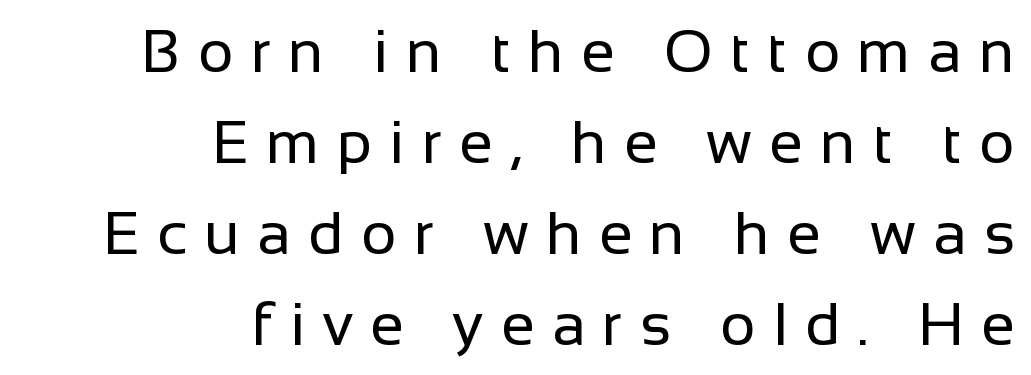
Q: Is the text bold? A: No.
Q: Is the text italic (slanted)? A: No, it is upright.
Q: Is the typeface a serif or a sans-serif typeface? A: Sans-serif.
Q: Is the text underlined? A: No.
Q: How is the paragraph aligned? A: Right-aligned.
Q: Is the spacing between letters normal or unusually wide? A: Unusually wide.
Q: Is the spacing between lines tight, normal or loose? A: Normal.
Q: Width (condensed, normal, or wide)? A: Normal.
Q: Stroke contrast? A: Low.
Q: x-height? A: Medium.
Q: Monospaced? A: No.
